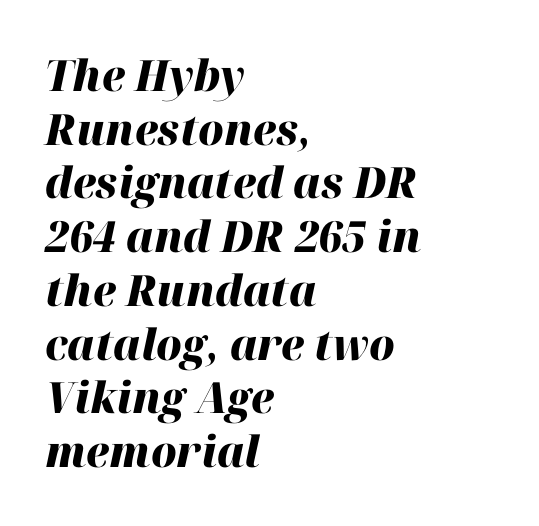
{"italic": "yes", "lean": "right", "slant_degrees": 12, "bold": "yes", "weight": "heavy", "width": "normal", "stroke_contrast": "high", "x_height": "medium", "monospaced": "no", "underline": "no", "align": "left", "line_spacing": "normal", "line_spacing_ratio": 1.25, "letter_spacing": "normal", "letter_spacing_em": 0.0, "glyph_px": 43}
